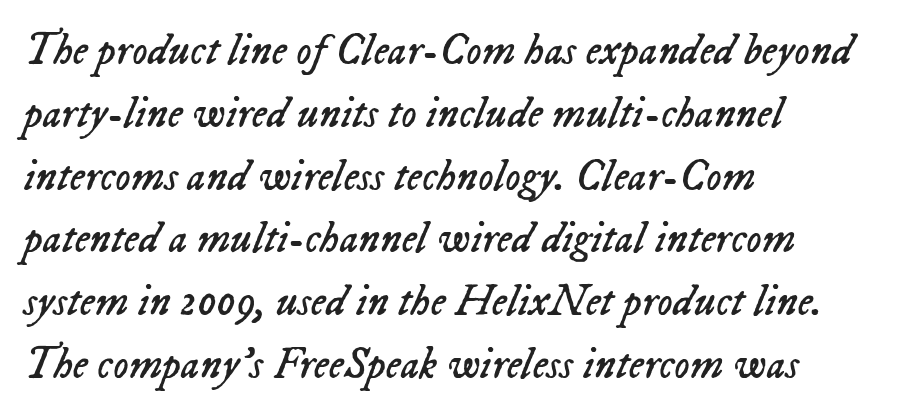
Q: Is the text bold? A: No.
Q: Is the text italic (slanted)? A: Yes, it leans right by about 23 degrees.
Q: Is the text underlined? A: No.
Q: How is the paragraph aligned? A: Left-aligned.
Q: Is the spacing between letters normal or unusually wide? A: Normal.
Q: Is the spacing between lines tight, normal or loose? A: Normal.
Q: Width (condensed, normal, or wide)? A: Normal.
Q: Stroke contrast? A: Low.
Q: x-height? A: Medium.
Q: Monospaced? A: No.
